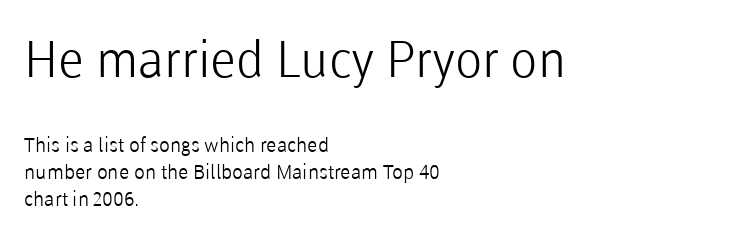
Q: Is the text bold? A: No.
Q: Is the text italic (slanted)? A: No, it is upright.
Q: Is the typeface a serif or a sans-serif typeface? A: Sans-serif.
Q: Is the text underlined? A: No.
Q: How is the paragraph aligned? A: Left-aligned.
Q: Is the spacing between letters normal or unusually wide? A: Normal.
Q: Is the spacing between lines tight, normal or loose? A: Normal.
Q: Which block of text is set in a larger size, the first (top) or the second (bottom)? A: The first (top) one.
Q: Width (condensed, normal, or wide)? A: Normal.
Q: Stroke contrast? A: Low.
Q: x-height? A: Medium.
Q: Monospaced? A: No.
